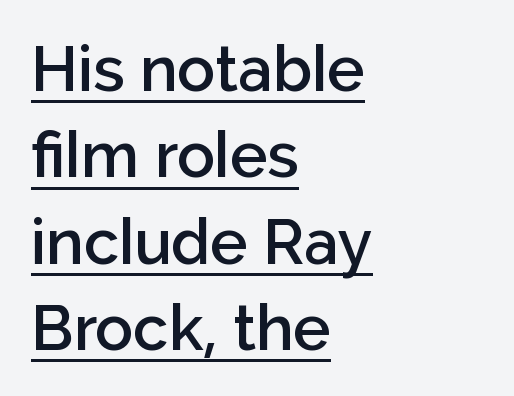
Q: Is the text bold? A: Semi-bold.
Q: Is the text italic (slanted)? A: No, it is upright.
Q: Is the typeface a serif or a sans-serif typeface? A: Sans-serif.
Q: Is the text underlined? A: Yes.
Q: How is the paragraph aligned? A: Left-aligned.
Q: Is the spacing between letters normal or unusually wide? A: Normal.
Q: Is the spacing between lines tight, normal or loose? A: Normal.
Q: Width (condensed, normal, or wide)? A: Normal.
Q: Stroke contrast? A: Low.
Q: x-height? A: Medium.
Q: Monospaced? A: No.
